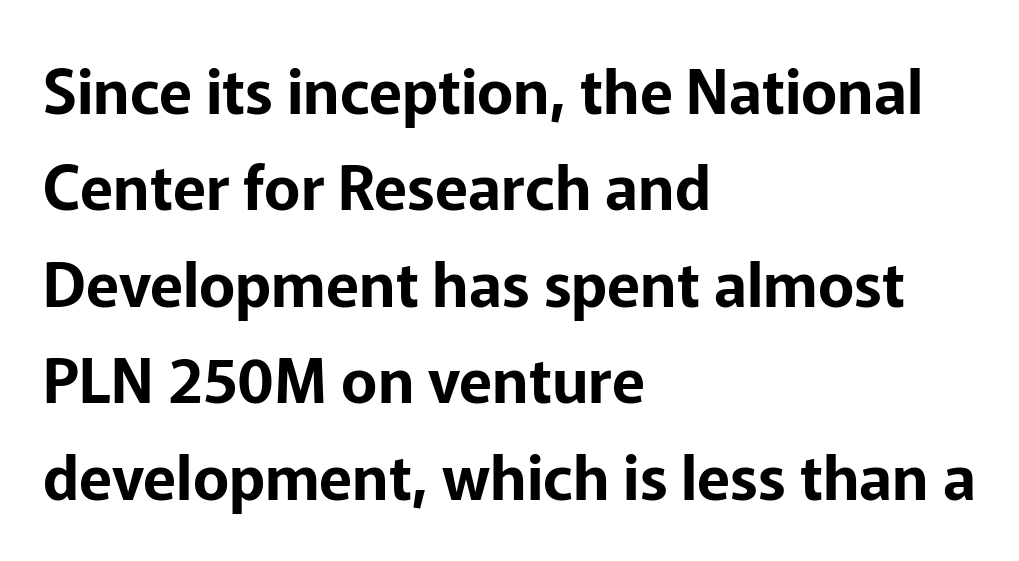
{"serif": "no", "italic": "no", "width": "normal", "stroke_contrast": "low", "x_height": "medium", "monospaced": "no", "underline": "no", "align": "left", "line_spacing": "normal", "line_spacing_ratio": 1.58, "letter_spacing": "normal", "letter_spacing_em": 0.0, "glyph_px": 61}
